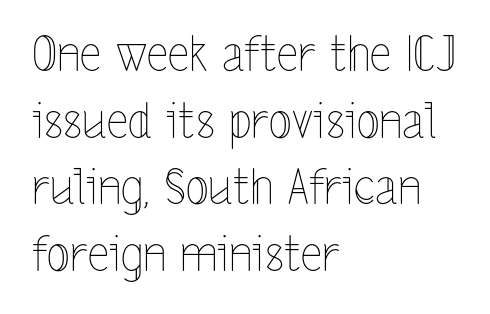
{"italic": "no", "bold": "no", "weight": "thin", "width": "condensed", "x_height": "medium", "monospaced": "no", "underline": "no", "align": "left", "line_spacing": "normal", "line_spacing_ratio": 1.39, "letter_spacing": "normal", "letter_spacing_em": 0.0, "glyph_px": 48}
